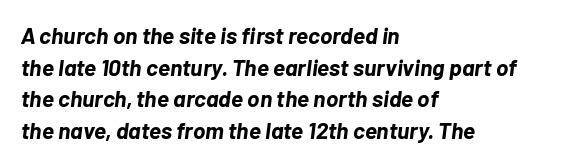
{"italic": "yes", "lean": "right", "slant_degrees": 7, "bold": "yes", "underline": "no", "align": "left", "line_spacing": "normal", "line_spacing_ratio": 1.38, "letter_spacing": "normal", "letter_spacing_em": 0.0, "glyph_px": 23}
